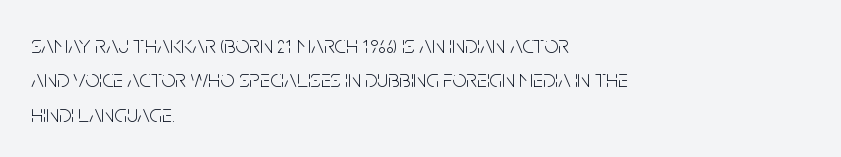
Spacing between characters is what you'd get straight out of the box. The passage shown is not underscored anywhere. The lines in this sample share a left origin and differ only in where they stop. The lines sit at an ordinary, default distance from one another. Is the type heavy? It reads as light-to-regular instead.
